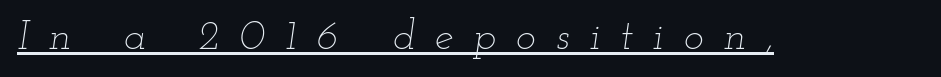
The image shows 42 px thin, wide type, italic (leaning right); set unusually wide letter spacing (+0.48 em), underlined; low stroke contrast and a small x-height.
